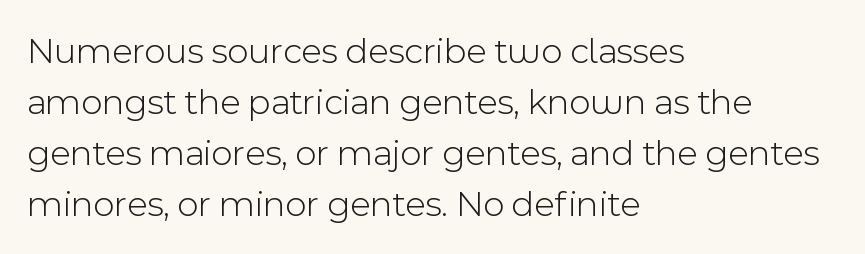
{"serif": "no", "italic": "no", "bold": "no", "weight": "light", "width": "normal", "x_height": "medium", "monospaced": "no", "underline": "no", "align": "left", "line_spacing": "normal", "line_spacing_ratio": 1.38, "letter_spacing": "normal", "letter_spacing_em": 0.0, "glyph_px": 37}
